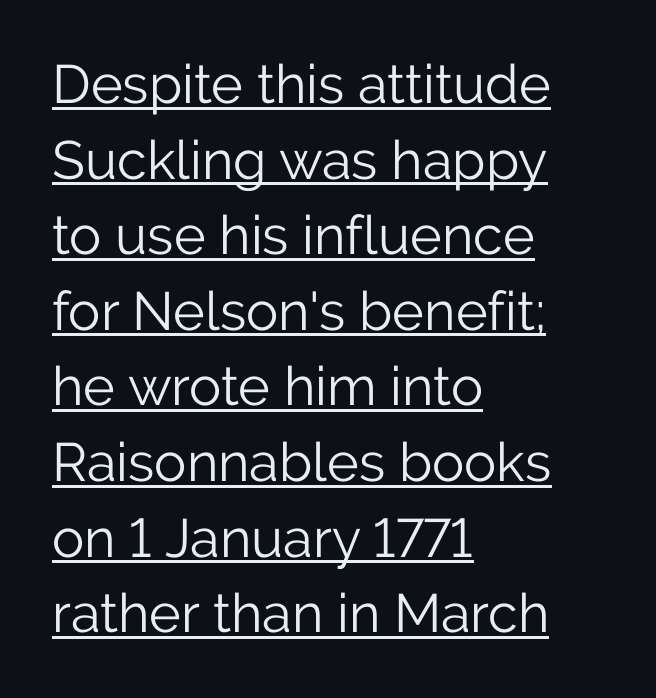
The image shows 54 px light sans-serif type, upright; set left-aligned, normal line spacing (1.4x), normal letter spacing, underlined; low stroke contrast and a medium x-height.
